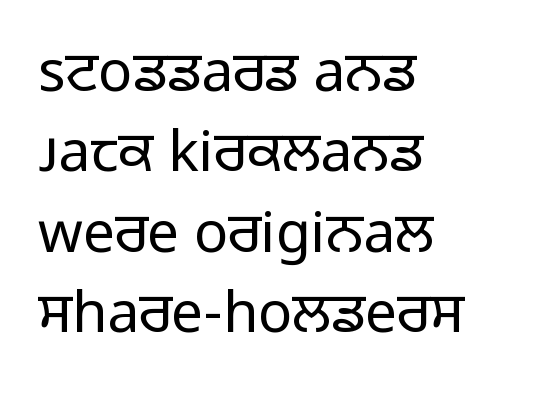
These lines stack with their left ends in a neat column. Look at the tracking — it's just the regular setting, nothing added. This sample has the flowing, uneven cadence of proportional lettering. A light-to-regular cut is what we see here.
